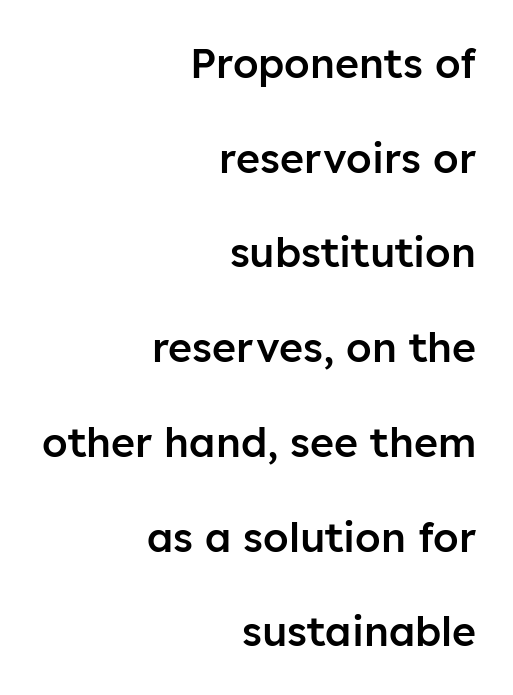
{"serif": "no", "italic": "no", "bold": "semi", "weight": "semibold", "width": "normal", "stroke_contrast": "low", "x_height": "medium", "monospaced": "no", "underline": "no", "align": "right", "line_spacing": "loose", "line_spacing_ratio": 2.31, "letter_spacing": "normal", "letter_spacing_em": 0.0, "glyph_px": 41}
